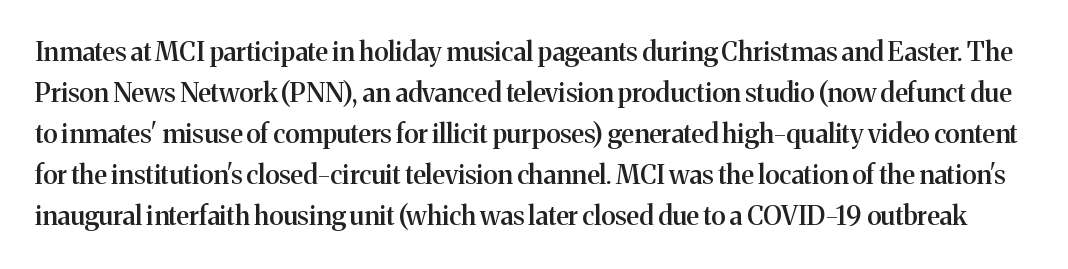
{"italic": "no", "bold": "semi", "underline": "no", "line_spacing": "normal", "line_spacing_ratio": 1.58, "letter_spacing": "normal", "letter_spacing_em": 0.0, "glyph_px": 26}
